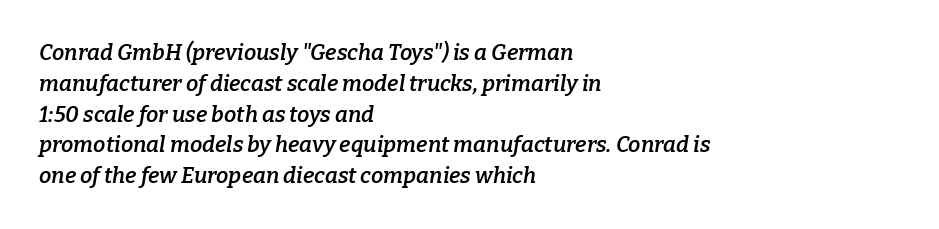
Q: Is the text bold? A: Semi-bold.
Q: Is the text italic (slanted)? A: Yes, it leans right by about 9 degrees.
Q: Is the text underlined? A: No.
Q: How is the paragraph aligned? A: Left-aligned.
Q: Is the spacing between letters normal or unusually wide? A: Normal.
Q: Is the spacing between lines tight, normal or loose? A: Normal.
